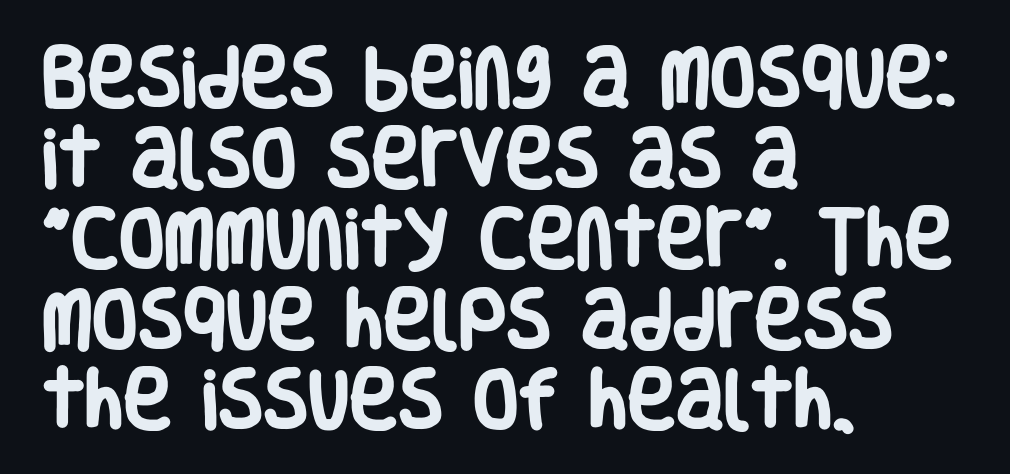
The face used here is rendered with its standard letterfit. Are there feet on the stems? There aren't — it's a sans. Chunky letters — that's bold for sure. This is the regular roman posture of the typeface.
